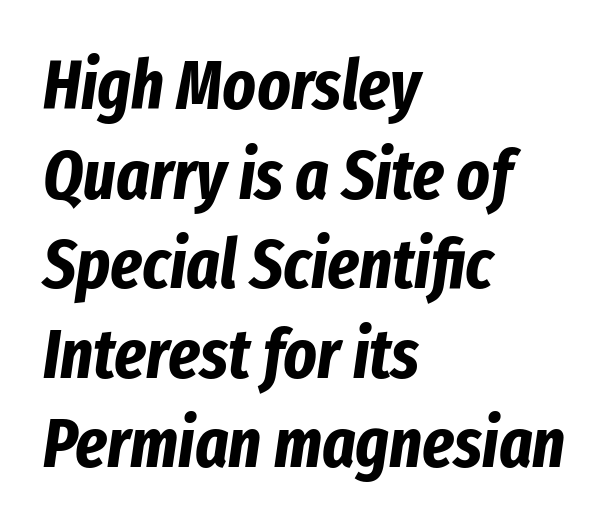
{"italic": "yes", "lean": "right", "slant_degrees": 8, "bold": "yes", "weight": "bold", "width": "condensed", "stroke_contrast": "low", "x_height": "medium", "monospaced": "no", "underline": "no", "align": "left", "line_spacing": "normal", "line_spacing_ratio": 1.28, "letter_spacing": "normal", "letter_spacing_em": 0.0, "glyph_px": 70}
